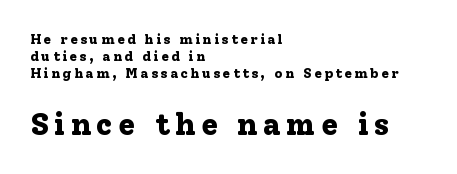
Q: Is the text bold? A: Yes.
Q: Is the text italic (slanted)? A: No, it is upright.
Q: Is the typeface a serif or a sans-serif typeface? A: Serif.
Q: Is the text underlined? A: No.
Q: How is the paragraph aligned? A: Left-aligned.
Q: Which block of text is set in a larger size, the first (top) or the second (bottom)? A: The second (bottom) one.
Q: Width (condensed, normal, or wide)? A: Normal.
Q: Stroke contrast? A: Low.
Q: x-height? A: Medium.
Q: Monospaced? A: No.
